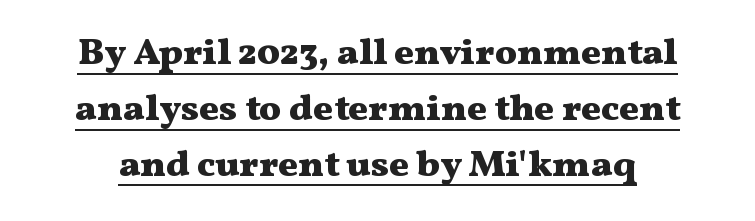
The image shows 37 px heavy, wide serif type, upright; set normal line spacing (1.51x), normal letter spacing, underlined; medium stroke contrast and a medium x-height.
